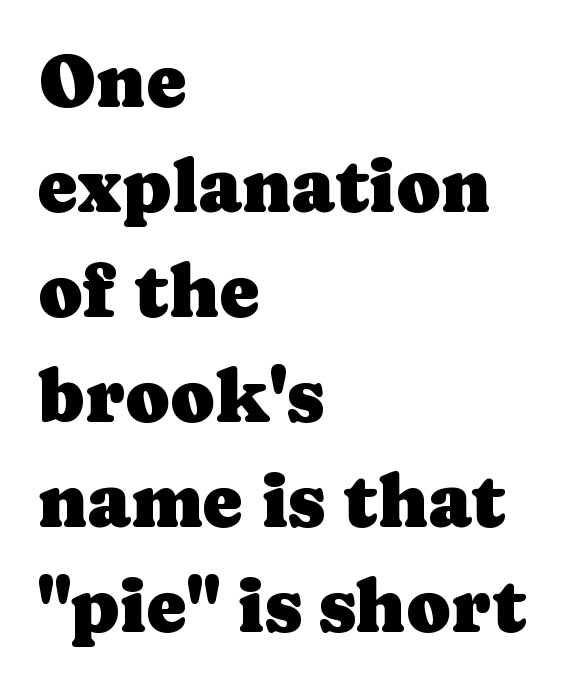
The letters carry serifs — small finishing strokes at the ends of their stems. Varying glyph widths throughout — classic text-font behaviour. What stands out about the letter spacing? Nothing — it is the standard amount. The paragraph has a hard left edge and a soft right edge. No italicization has been applied; the sample stays upright. Summary of vertical rhythm: regular, with standard interline spacing.
